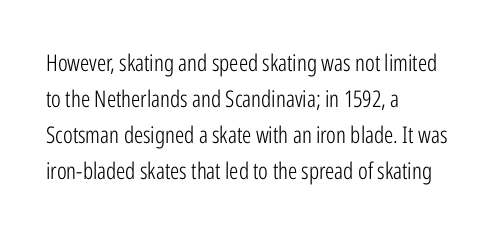
{"italic": "no", "bold": "no", "underline": "no", "align": "left", "line_spacing": "normal", "line_spacing_ratio": 1.57, "letter_spacing": "normal", "letter_spacing_em": 0.0, "glyph_px": 23}
